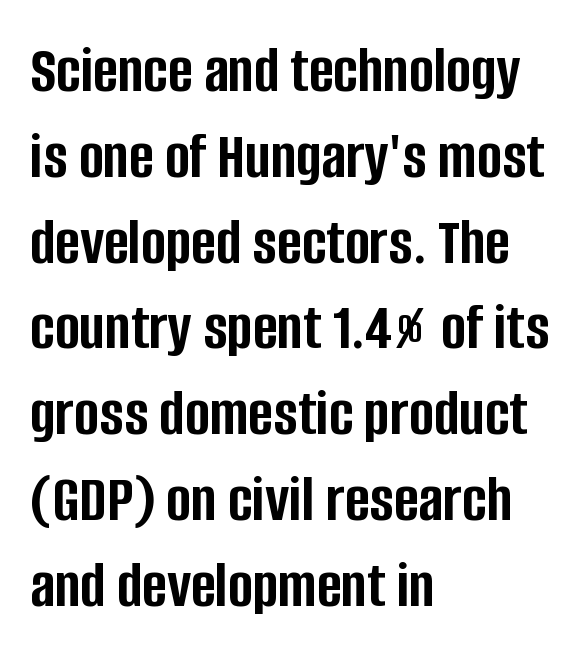
{"serif": "no", "italic": "no", "bold": "yes", "weight": "semibold", "width": "condensed", "stroke_contrast": "low", "x_height": "large", "monospaced": "no", "underline": "no", "align": "left", "line_spacing": "normal", "line_spacing_ratio": 1.28, "letter_spacing": "normal", "letter_spacing_em": 0.0, "glyph_px": 67}
